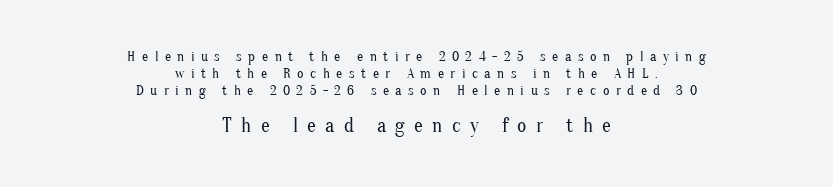
Q: Is the text bold? A: No.
Q: Is the text italic (slanted)? A: No, it is upright.
Q: Is the text underlined? A: No.
Q: How is the paragraph aligned? A: Centered.
Q: Is the spacing between letters normal or unusually wide? A: Unusually wide.
Q: Which block of text is set in a larger size, the first (top) or the second (bottom)? A: The second (bottom) one.
